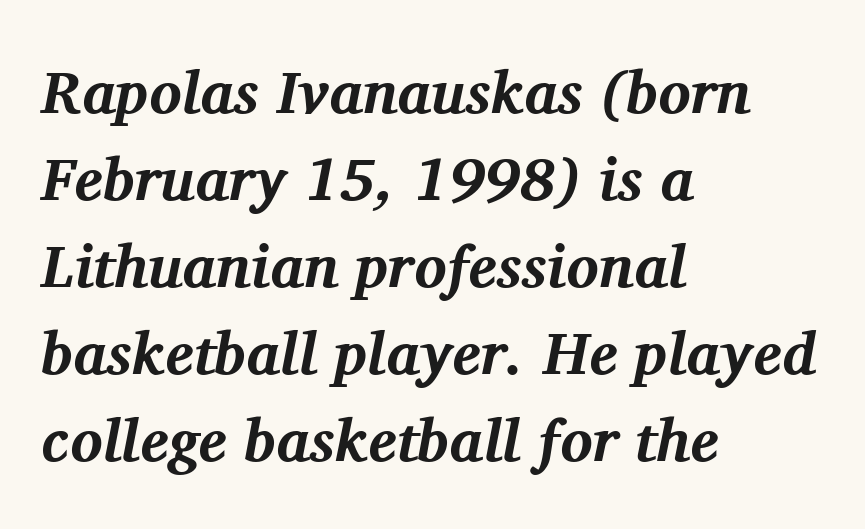
{"serif": "yes", "italic": "yes", "lean": "right", "slant_degrees": 11, "bold": "yes", "weight": "bold", "width": "normal", "stroke_contrast": "medium", "x_height": "medium", "monospaced": "no", "underline": "no", "align": "left", "line_spacing": "normal", "line_spacing_ratio": 1.45, "letter_spacing": "normal", "letter_spacing_em": 0.0, "glyph_px": 60}
